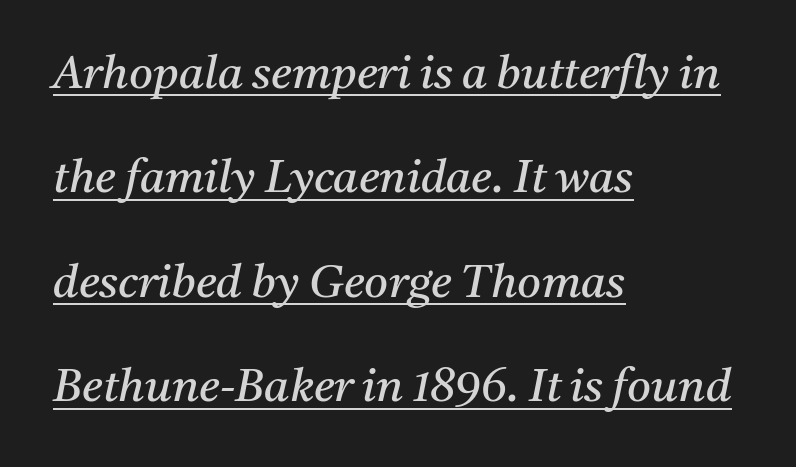
{"serif": "yes", "italic": "yes", "lean": "right", "slant_degrees": 11, "bold": "no", "weight": "regular", "width": "normal", "stroke_contrast": "medium", "x_height": "medium", "monospaced": "no", "underline": "yes", "align": "left", "line_spacing": "loose", "line_spacing_ratio": 2.27, "letter_spacing": "normal", "letter_spacing_em": 0.0, "glyph_px": 46}
